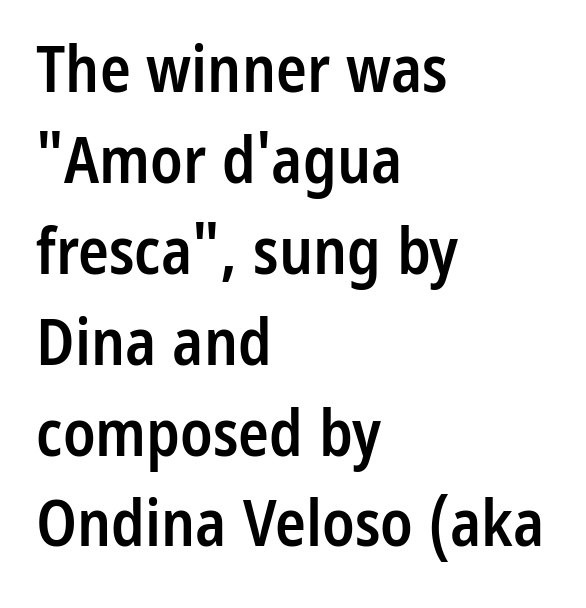
Descender tails drop into unmarked territory. Typographically, this falls in the sans-serif category. No extra tracking has been applied to these lines. Horizontal bands of white between lines are of average thickness. As a designer I'd log this as weight 600, semibold. The paragraph has a hard left edge and a soft right edge.
